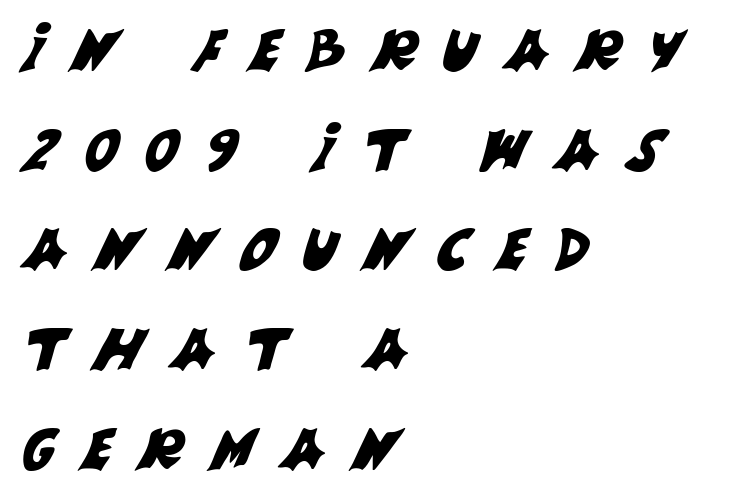
The image shows 57 px sans-serif type; set left-aligned, line spacing 1.75x, unusually wide letter spacing (+0.49 em), not underlined; medium stroke contrast and a large x-height.
